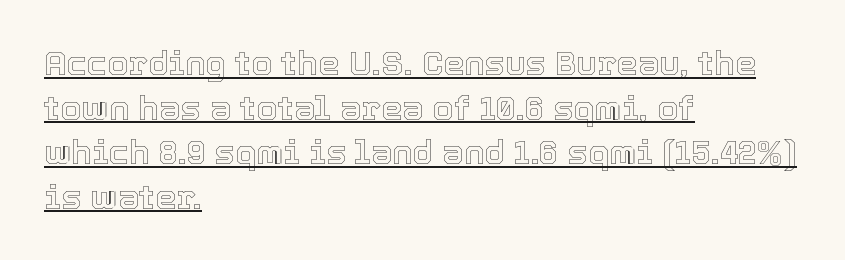
Spacing verdict: proportional, widths tailored to each character. The rendered words wear a rule along their underside. You can tell it's not italic because the verticals are truly vertical. Nobody touched the tracking dial on this one. Normally led — the rows are evenly, conventionally spaced. This rendering uses left alignment, leaving the right contour irregular.
